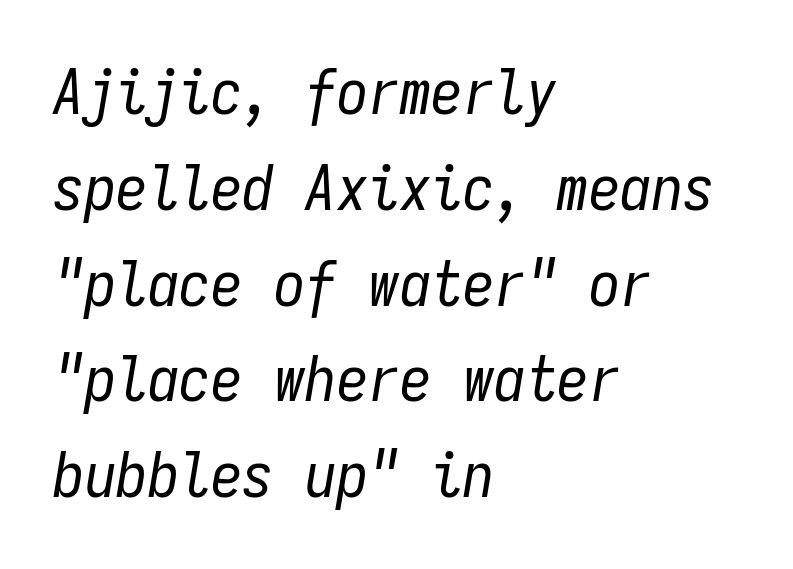
The image shows 63 px regular-weight, condensed type, italic (leaning right), monospaced; set left-aligned, normal line spacing (1.52x), normal letter spacing, not underlined; low stroke contrast and a medium x-height.
